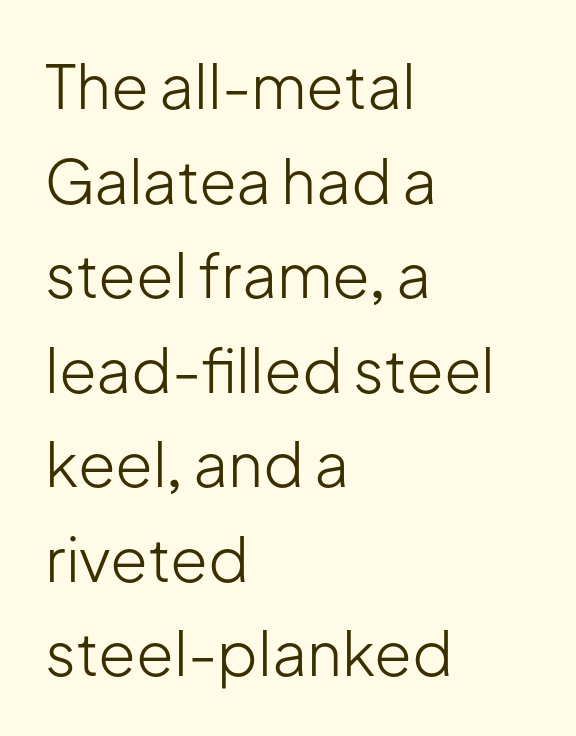
The image shows 61 px light sans-serif type, upright; set left-aligned, normal line spacing (1.55x), normal letter spacing, not underlined; low stroke contrast and a medium x-height.
